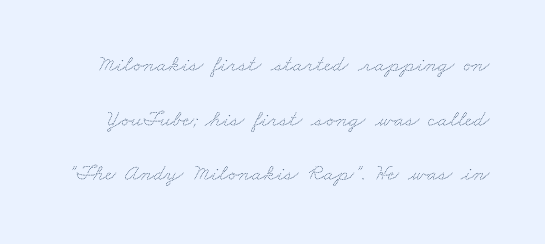
The image shows 23 px text type; set loose line spacing (2.38x), normal letter spacing, not underlined.
